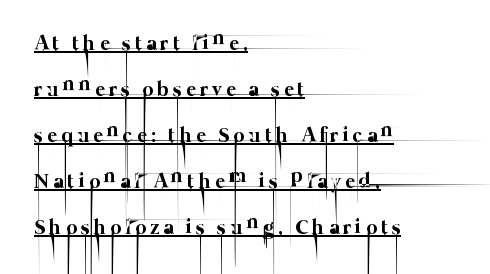
The image shows 21 px text type; set left-aligned, loose line spacing (2.19x), unusually wide letter spacing (+0.2 em), underlined.
